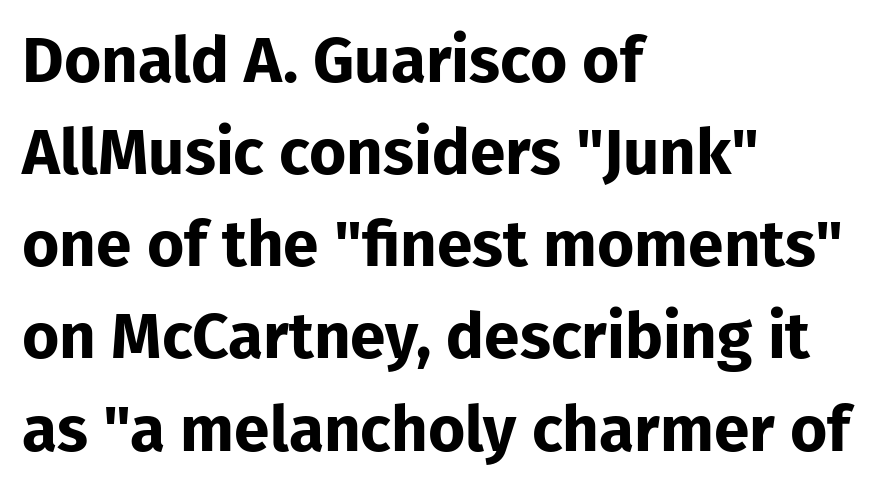
Q: Is the text bold? A: Yes.
Q: Is the text italic (slanted)? A: No, it is upright.
Q: Is the typeface a serif or a sans-serif typeface? A: Sans-serif.
Q: Is the text underlined? A: No.
Q: How is the paragraph aligned? A: Left-aligned.
Q: Is the spacing between letters normal or unusually wide? A: Normal.
Q: Is the spacing between lines tight, normal or loose? A: Normal.
Q: Width (condensed, normal, or wide)? A: Normal.
Q: Stroke contrast? A: Low.
Q: x-height? A: Medium.
Q: Monospaced? A: No.
